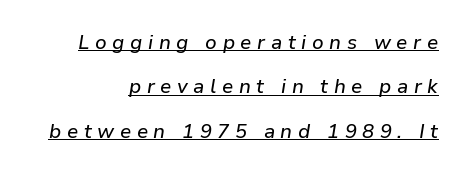
The image shows 20 px text type, italic (leaning right); set right-aligned, loose line spacing (2.22x), unusually wide letter spacing (+0.28 em), underlined.
